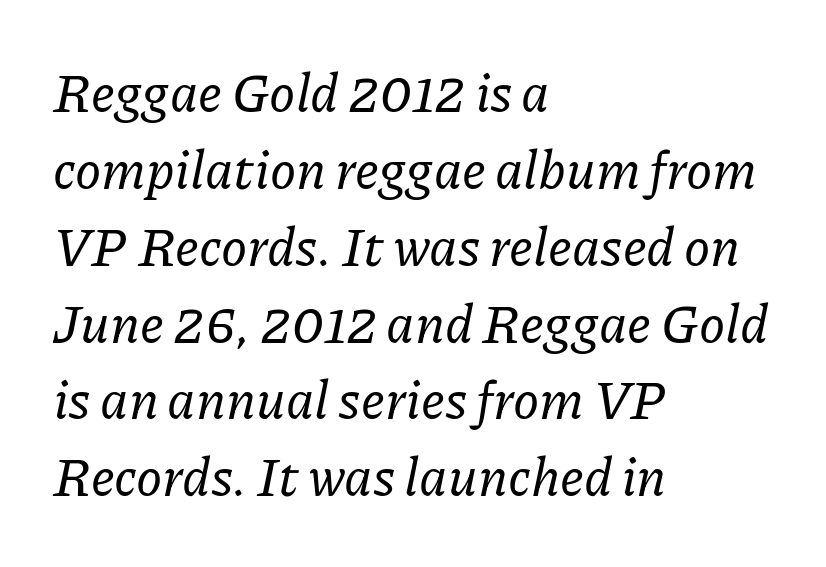
The image shows 53 px serif type, italic (leaning right); set left-aligned, normal line spacing (1.45x), normal letter spacing, not underlined; low stroke contrast and a medium x-height.
